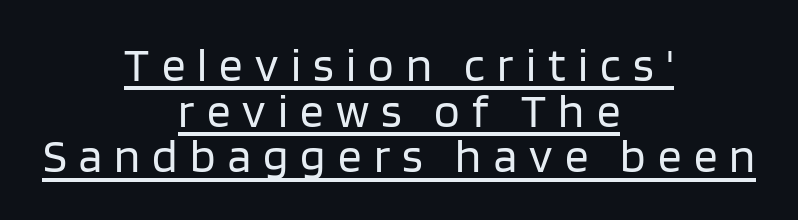
{"serif": "no", "italic": "no", "bold": "no", "weight": "regular", "width": "normal", "stroke_contrast": "low", "x_height": "large", "monospaced": "no", "underline": "yes", "align": "center", "line_spacing": "tight", "line_spacing_ratio": 0.97, "letter_spacing": "wide", "letter_spacing_em": 0.26, "glyph_px": 47}
